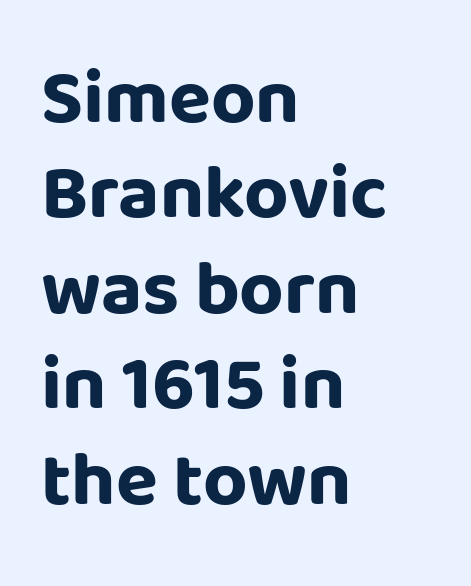
The image shows 77 px bold sans-serif type, upright; set left-aligned, line spacing 1.24x, normal letter spacing, not underlined; low stroke contrast and a large x-height.
